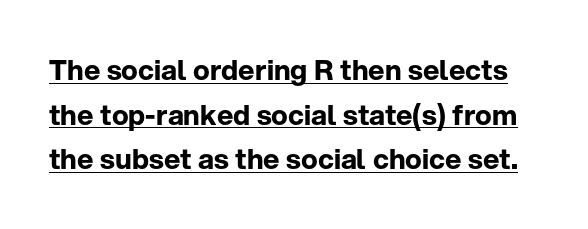
Tracking value appears to be zero — textbook default spacing. These lines are composed in type without serifs. In terms of posture, this sample is upright. You could not count columns in this text — the font is proportionally spaced.
